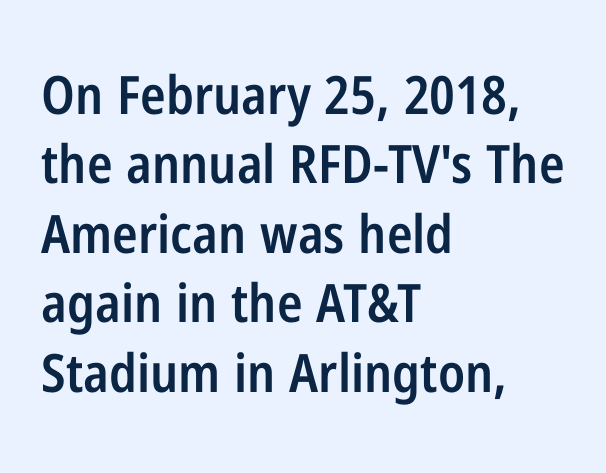
Q: Is the text bold? A: Semi-bold.
Q: Is the text italic (slanted)? A: No, it is upright.
Q: Is the typeface a serif or a sans-serif typeface? A: Sans-serif.
Q: Is the text underlined? A: No.
Q: How is the paragraph aligned? A: Left-aligned.
Q: Is the spacing between letters normal or unusually wide? A: Normal.
Q: Is the spacing between lines tight, normal or loose? A: Normal.
Q: Width (condensed, normal, or wide)? A: Condensed.
Q: Stroke contrast? A: Low.
Q: x-height? A: Medium.
Q: Monospaced? A: No.
